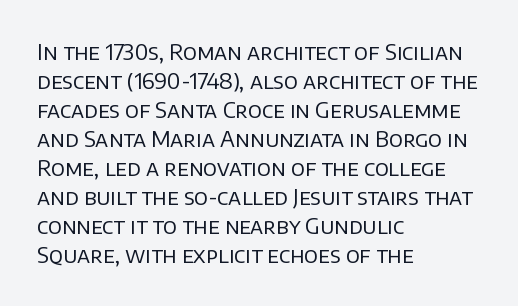
{"italic": "no", "bold": "no", "underline": "no", "align": "left", "line_spacing": "normal", "line_spacing_ratio": 1.32, "letter_spacing": "normal", "letter_spacing_em": 0.0, "glyph_px": 22}
